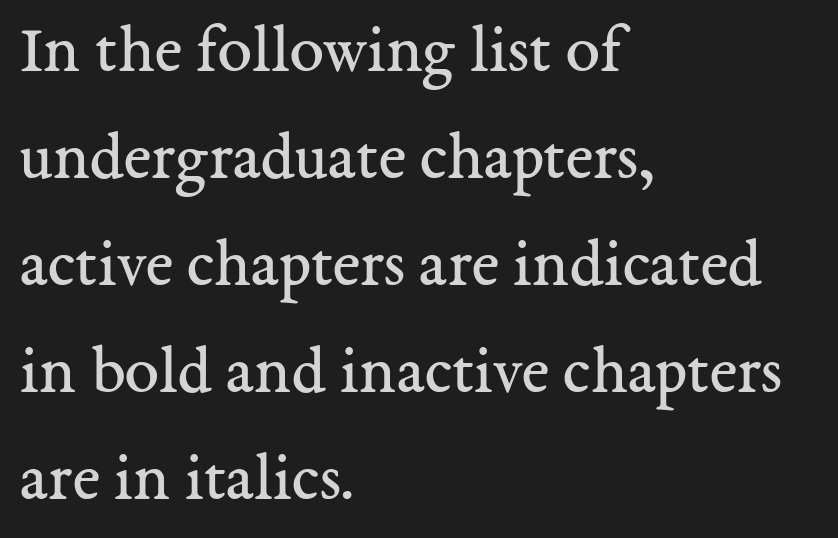
In CSS terms this would be text-align: left. The passage shown has conventional tracking throughout. Serifs: yes, visible at the terminals of the letterforms. The weight tops out at a normal text grade. These lines are rendered in a variable-pitch font. Vertical strokes here are truly vertical.
